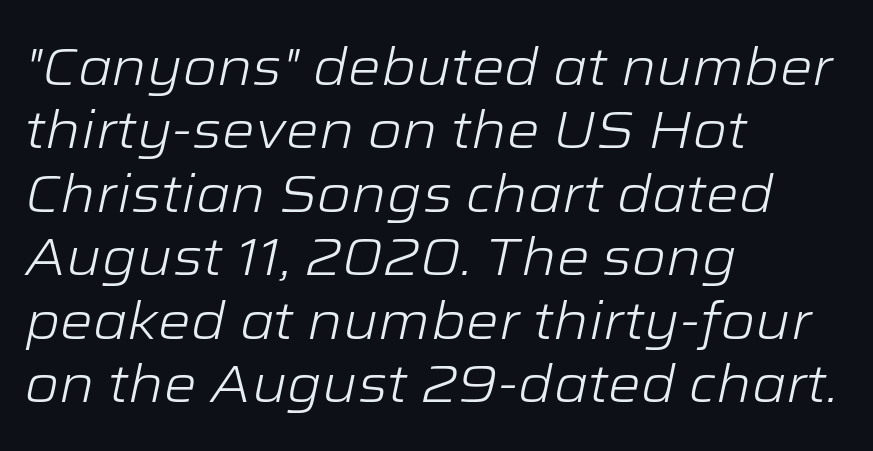
The image shows 52 px light, wide type, italic (leaning right); set left-aligned, line spacing 1.22x, normal letter spacing, not underlined; low stroke contrast and a medium x-height.
